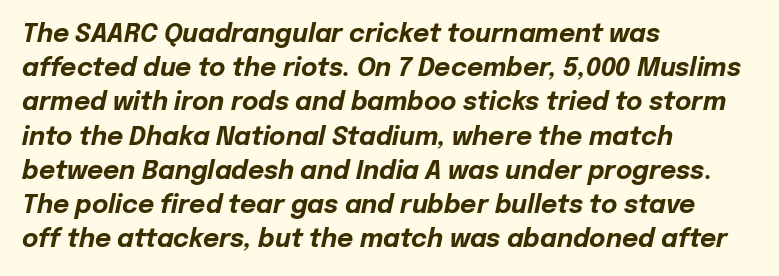
This is heavy type, rendered in bold. Has an underline been added? It has not. The letters sit at their default tracking, neither squeezed nor spread. The lines in this sample share a left origin and differ only in where they stop. Successive baselines arrive at the customary interval.
